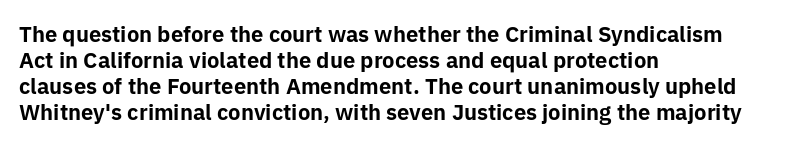
{"italic": "no", "bold": "yes", "underline": "no", "align": "left", "line_spacing_ratio": 1.24, "letter_spacing": "normal", "letter_spacing_em": 0.0, "glyph_px": 21}
